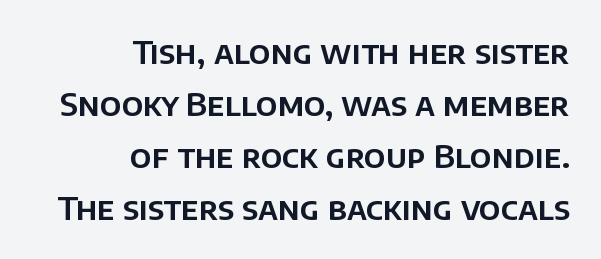
Q: Is the text italic (slanted)? A: No, it is upright.
Q: Is the typeface a serif or a sans-serif typeface? A: Sans-serif.
Q: Is the text underlined? A: No.
Q: How is the paragraph aligned? A: Right-aligned.
Q: Is the spacing between letters normal or unusually wide? A: Normal.
Q: Is the spacing between lines tight, normal or loose? A: Normal.
Q: Width (condensed, normal, or wide)? A: Normal.
Q: Stroke contrast? A: Low.
Q: x-height? A: Large.
Q: Monospaced? A: No.
